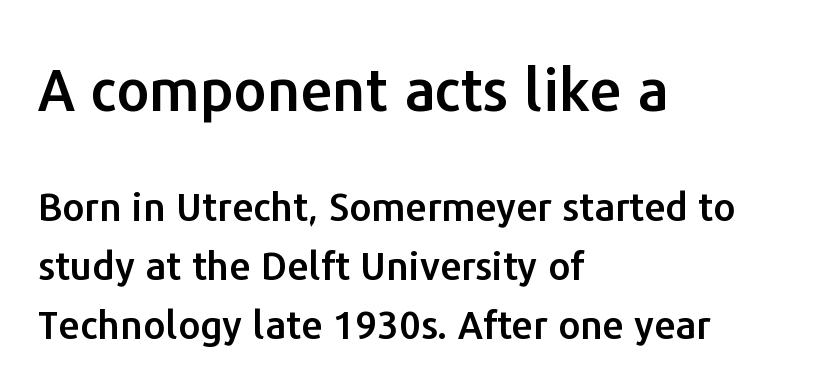
The letters in the upper block stand taller than those in the block below. Type style note: lacks serifs. Characters follow at the spacing the type designer built in. Whoever set this chose a conventional vertical rhythm.
